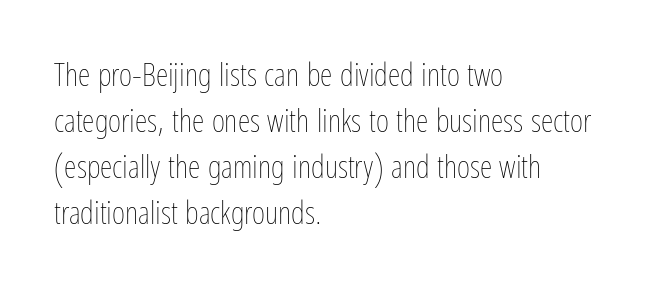
Character widths vary here, with narrow letters taking less room than wide ones. The rendering keeps characters at their native spacing. Rendered with straight, roman letterforms. Letters rest on an invisible, unmarked baseline.
